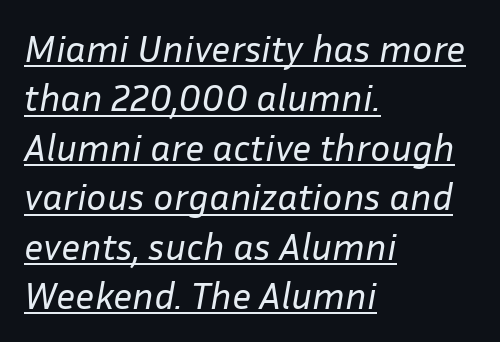
{"italic": "yes", "lean": "right", "slant_degrees": 10, "bold": "no", "weight": "regular", "width": "normal", "stroke_contrast": "low", "x_height": "medium", "monospaced": "no", "underline": "yes", "align": "left", "line_spacing": "normal", "line_spacing_ratio": 1.3, "letter_spacing": "normal", "letter_spacing_em": 0.0, "glyph_px": 38}
